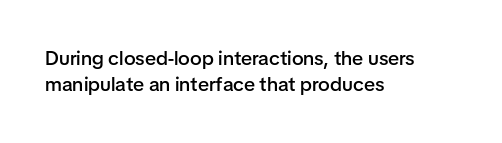
Q: Is the text bold? A: Semi-bold.
Q: Is the text italic (slanted)? A: No, it is upright.
Q: Is the text underlined? A: No.
Q: How is the paragraph aligned? A: Left-aligned.
Q: Is the spacing between letters normal or unusually wide? A: Normal.
Q: Is the spacing between lines tight, normal or loose? A: Normal.
